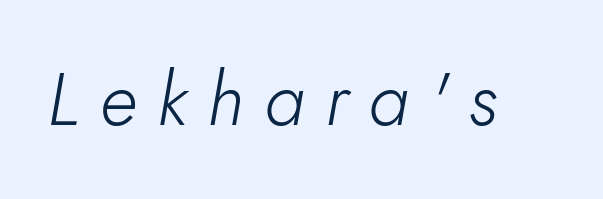
Q: Is the text bold? A: No.
Q: Is the text italic (slanted)? A: Yes, it leans right by about 10 degrees.
Q: Is the text underlined? A: No.
Q: Is the spacing between letters normal or unusually wide? A: Unusually wide.
Q: Width (condensed, normal, or wide)? A: Normal.
Q: Stroke contrast? A: Low.
Q: x-height? A: Small.
Q: Monospaced? A: No.
